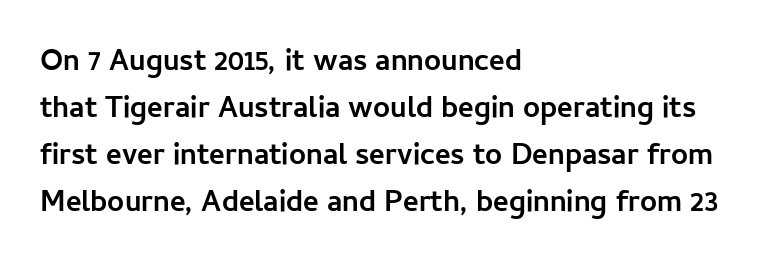
{"serif": "no", "italic": "no", "bold": "yes", "weight": "semibold", "width": "normal", "stroke_contrast": "low", "x_height": "medium", "monospaced": "no", "underline": "no", "align": "left", "line_spacing": "normal", "line_spacing_ratio": 1.57, "letter_spacing": "normal", "letter_spacing_em": 0.0, "glyph_px": 30}
